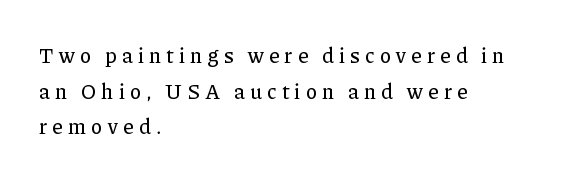
{"italic": "no", "underline": "no", "align": "left", "line_spacing": "normal", "line_spacing_ratio": 1.7, "letter_spacing": "wide", "letter_spacing_em": 0.25, "glyph_px": 21}
